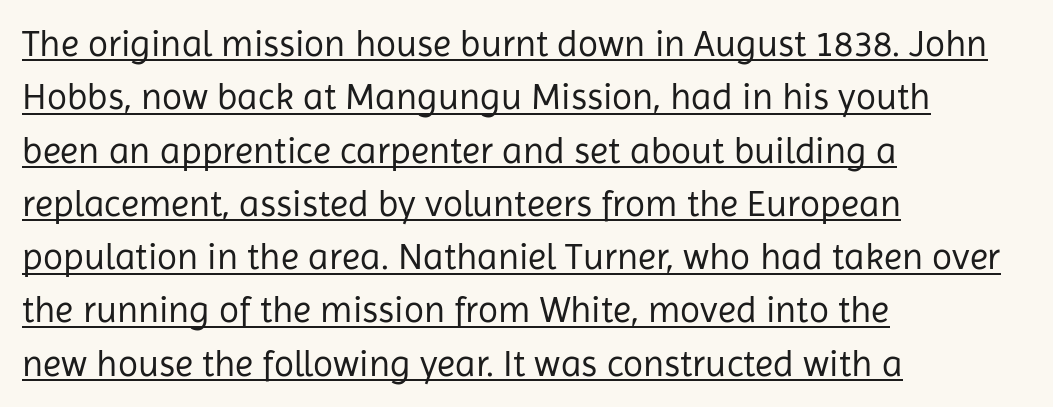
The image shows 37 px regular-weight sans-serif type, upright; set left-aligned, normal line spacing (1.44x), normal letter spacing, underlined; low stroke contrast and a medium x-height.
